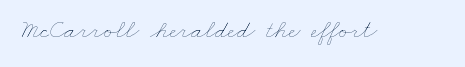
Vertical stems look standard width or narrower in stroke. Unmarked baselines from the first word to the last. There is no visible air inserted between adjacent glyphs.
